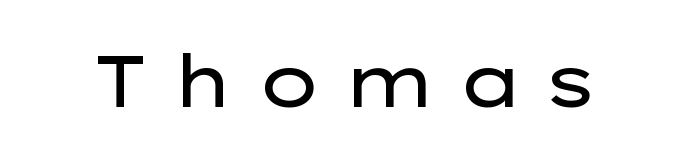
Q: Is the text bold? A: No.
Q: Is the text italic (slanted)? A: No, it is upright.
Q: Is the typeface a serif or a sans-serif typeface? A: Sans-serif.
Q: Is the text underlined? A: No.
Q: Is the spacing between letters normal or unusually wide? A: Unusually wide.
Q: Width (condensed, normal, or wide)? A: Wide.
Q: Stroke contrast? A: Low.
Q: x-height? A: Medium.
Q: Monospaced? A: No.
